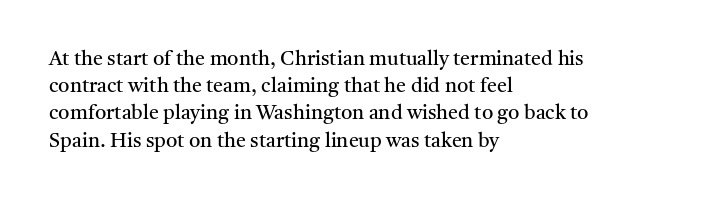
Q: Is the text bold? A: No.
Q: Is the text italic (slanted)? A: No, it is upright.
Q: Is the text underlined? A: No.
Q: How is the paragraph aligned? A: Left-aligned.
Q: Is the spacing between letters normal or unusually wide? A: Normal.
Q: Is the spacing between lines tight, normal or loose? A: Normal.
